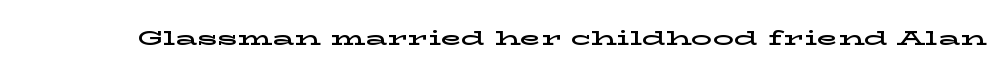
The image shows 21 px text type, upright; set normal letter spacing, not underlined.
